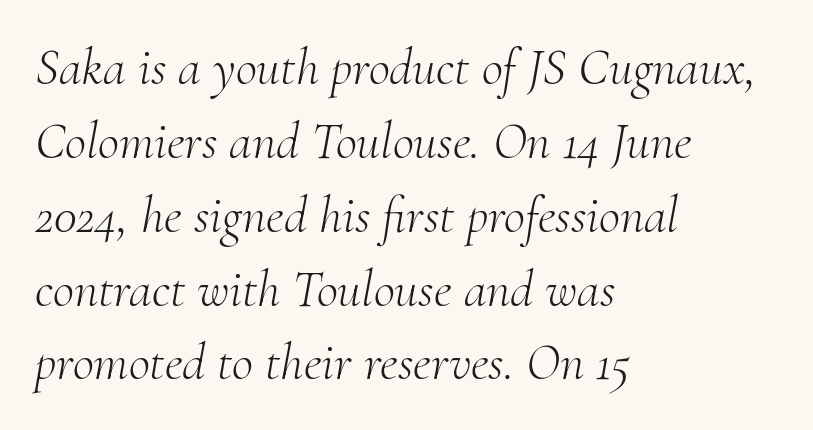
The image shows 52 px light serif type, italic (leaning right); set left-aligned, normal line spacing (1.42x), normal letter spacing, not underlined; medium stroke contrast and a small x-height.
